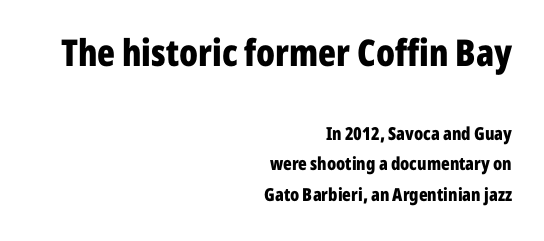
The sample has been set heavy, in full bold. One glance says typical: line gaps are just what's usual. The rendering keeps characters at their native spacing. Serif or sans? Sans — the stroke terminals are bare. Spacing verdict: proportional, widths tailored to each character. Honestly, there is no underline to notice here at all.
